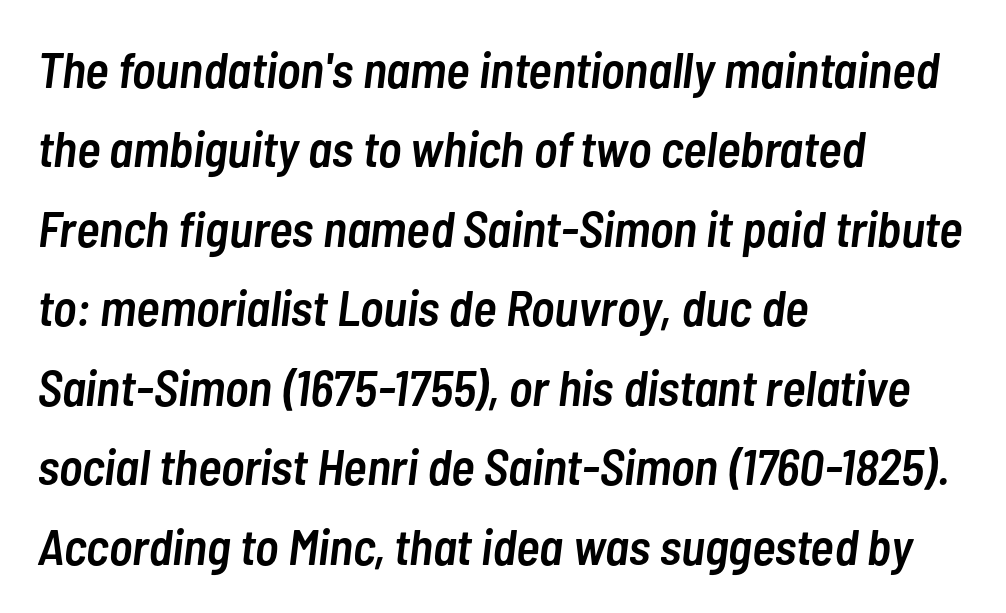
{"italic": "yes", "lean": "right", "slant_degrees": 7, "bold": "semi", "weight": "semibold", "width": "condensed", "stroke_contrast": "low", "x_height": "medium", "monospaced": "no", "underline": "no", "align": "left", "line_spacing": "normal", "line_spacing_ratio": 1.59, "letter_spacing": "normal", "letter_spacing_em": 0.0, "glyph_px": 50}
